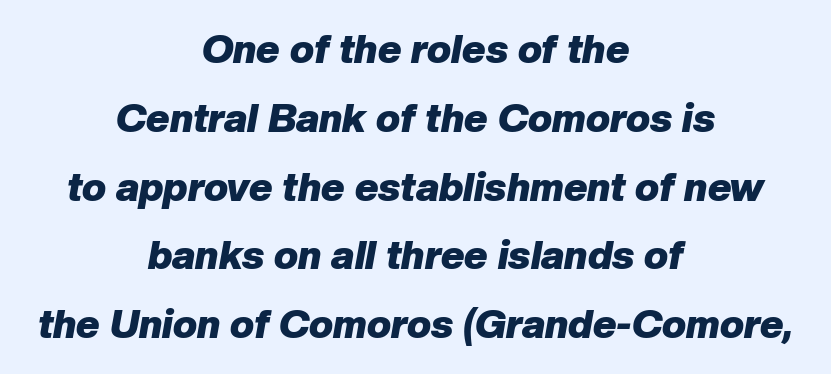
{"italic": "yes", "lean": "right", "slant_degrees": 10, "bold": "yes", "weight": "heavy", "width": "normal", "stroke_contrast": "low", "x_height": "medium", "monospaced": "no", "underline": "no", "align": "center", "line_spacing_ratio": 1.72, "letter_spacing": "normal", "letter_spacing_em": 0.0, "glyph_px": 40}
